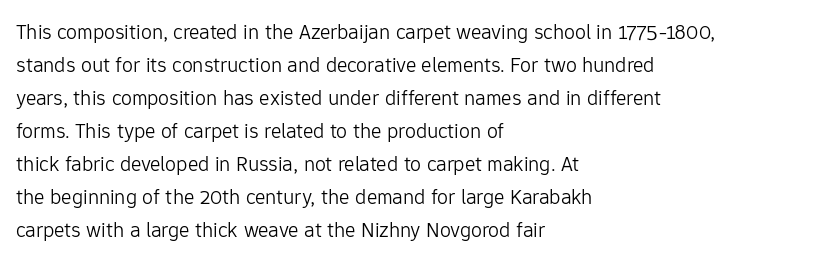
The image shows 22 px text type, upright; set left-aligned, normal line spacing (1.5x), normal letter spacing, not underlined.
